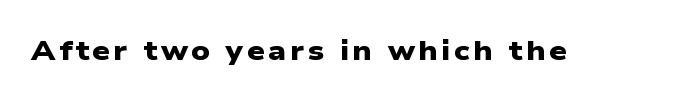
The image shows 28 px heavy, wide sans-serif type; set not underlined; low stroke contrast and a medium x-height.
